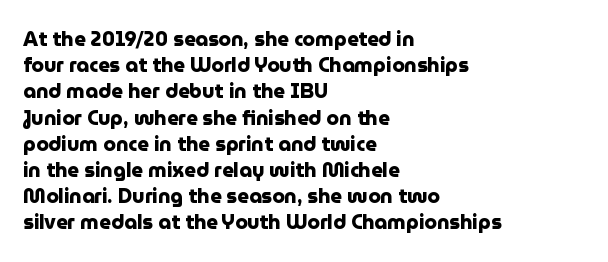
The image shows 20 px bold type, upright; set left-aligned, normal line spacing (1.31x), normal letter spacing, not underlined.
